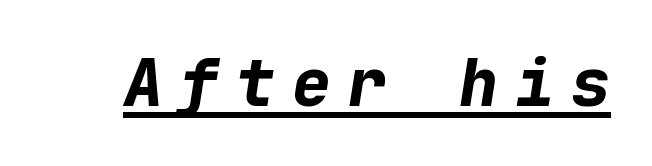
The image shows 65 px bold type, italic (leaning right), monospaced; set unusually wide letter spacing (+0.26 em), underlined; low stroke contrast and a medium x-height.
